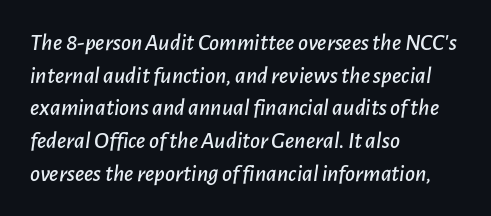
The face used here is rendered with its standard letterfit. Just letters on the line, the space beneath them empty. If you measured baseline to baseline, you'd find a middling distance. A typesetter would mark this as italic.
